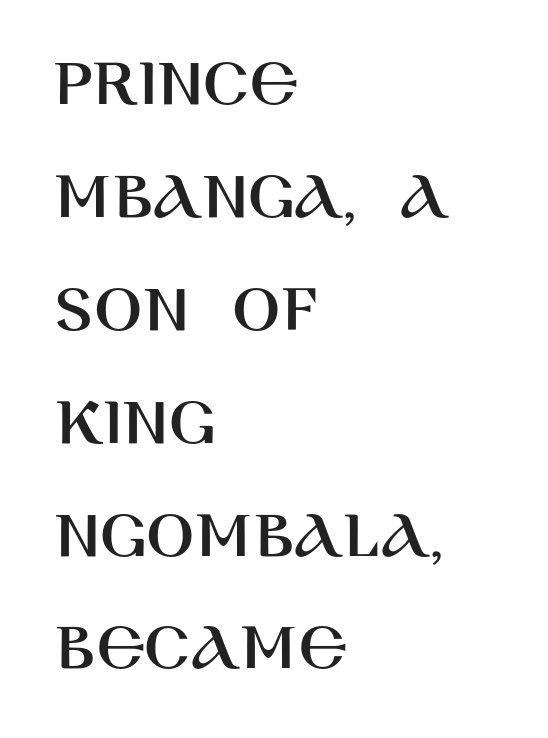
The image shows 71 px sans-serif type, upright; set left-aligned, normal line spacing (1.59x), normal letter spacing, not underlined; high stroke contrast and a large x-height.
